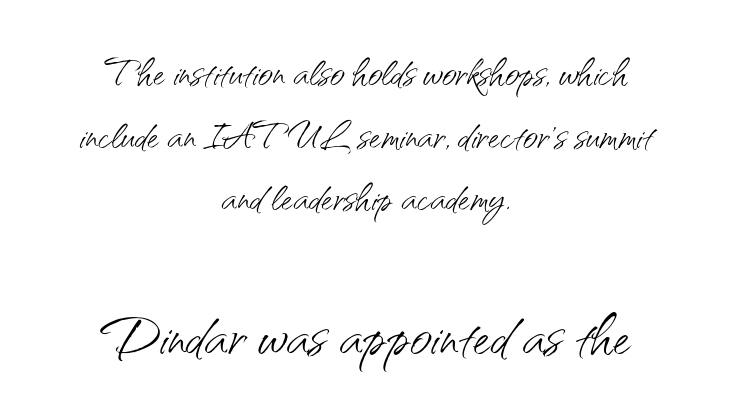
Q: Is the text bold? A: No.
Q: Is the text italic (slanted)? A: Yes.
Q: Is the typeface a serif or a sans-serif typeface? A: Sans-serif.
Q: Is the text underlined? A: No.
Q: How is the paragraph aligned? A: Centered.
Q: Is the spacing between letters normal or unusually wide? A: Normal.
Q: Which block of text is set in a larger size, the first (top) or the second (bottom)? A: The second (bottom) one.
Q: Width (condensed, normal, or wide)? A: Normal.
Q: Stroke contrast? A: Medium.
Q: x-height? A: Small.
Q: Monospaced? A: No.
